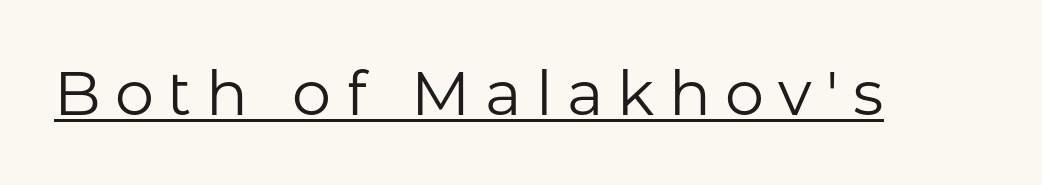
If you drew a line through each stem, it would be perfectly vertical. Looks like regular typesetting: each glyph gets only the width it needs. Compared with a typical body face, this is equally light or lighter still. I'd call this a sans setting — the letters go barefoot. The tracking reads as deliberately expanded to a designer's eye.
